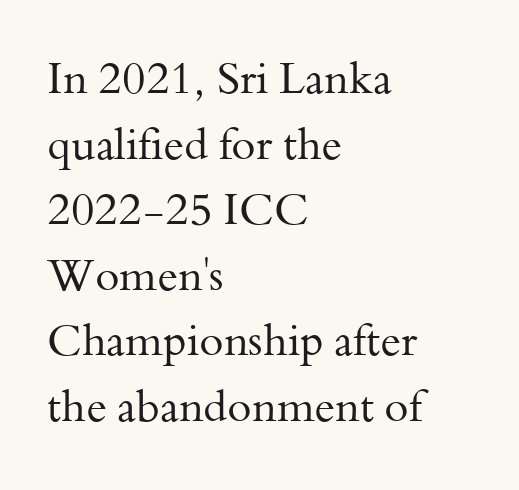
Glance below the letters and you will spot only blank space. The horizontal fit of the characters is conventional and even. This sample uses an upright cut, with every glyph sitting square on the baseline. Observe the serifs anchoring each vertical stroke in this sample. Notice how the passage keeps a crisp vertical edge on the left only. The rendering uses a moderate line-height, typical for paragraphs.
